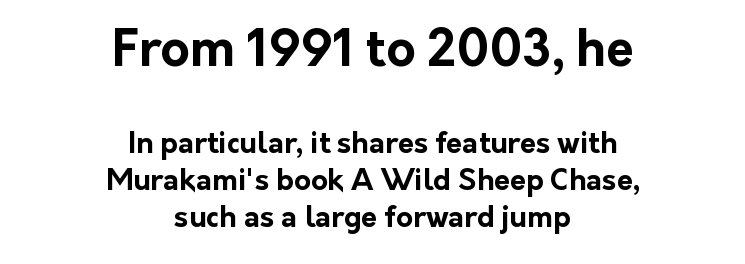
{"serif": "no", "italic": "no", "bold": "yes", "weight": "bold", "width": "normal", "stroke_contrast": "low", "x_height": "medium", "monospaced": "no", "underline": "no", "align": "center", "line_spacing": "normal", "line_spacing_ratio": 1.27, "letter_spacing": "normal", "letter_spacing_em": 0.0, "larger_block": "first", "size_ratio": 1.72, "glyph_px": 50}
